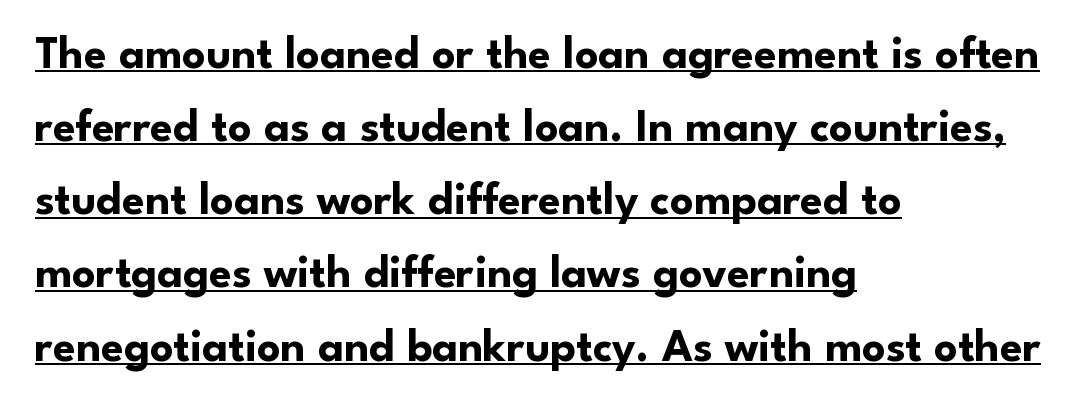
The image shows 46 px bold sans-serif type, upright; set left-aligned, normal line spacing (1.59x), normal letter spacing, underlined; low stroke contrast and a small x-height.
